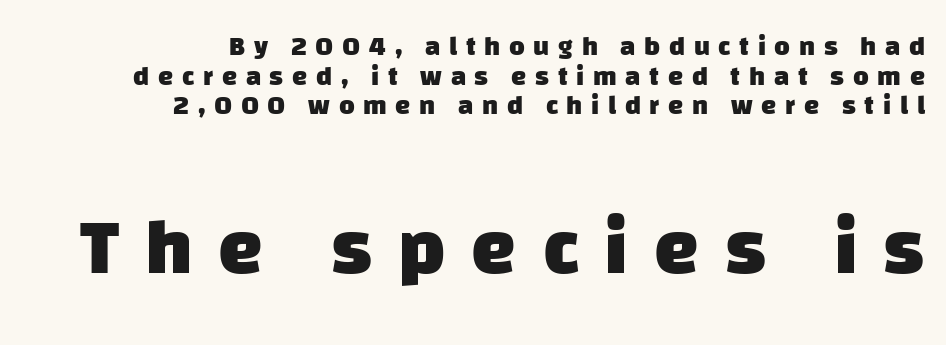
{"serif": "no", "bold": "yes", "weight": "heavy", "width": "normal", "stroke_contrast": "low", "x_height": "large", "monospaced": "no", "underline": "no", "align": "right", "line_spacing": "tight", "line_spacing_ratio": 1.1, "letter_spacing": "wide", "letter_spacing_em": 0.32, "larger_block": "second", "size_ratio": 2.96, "glyph_px": 80}
